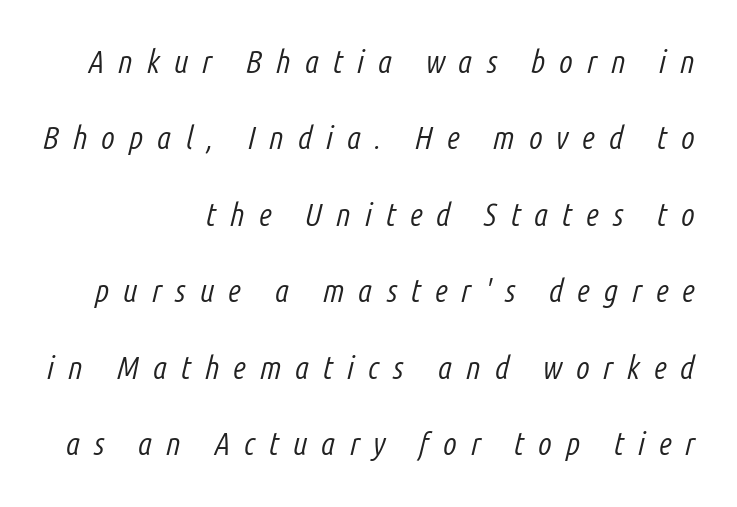
The image shows 32 px light, condensed type, italic (leaning right); set right-aligned, loose line spacing (2.39x), unusually wide letter spacing (+0.43 em), not underlined; low stroke contrast and a medium x-height.
